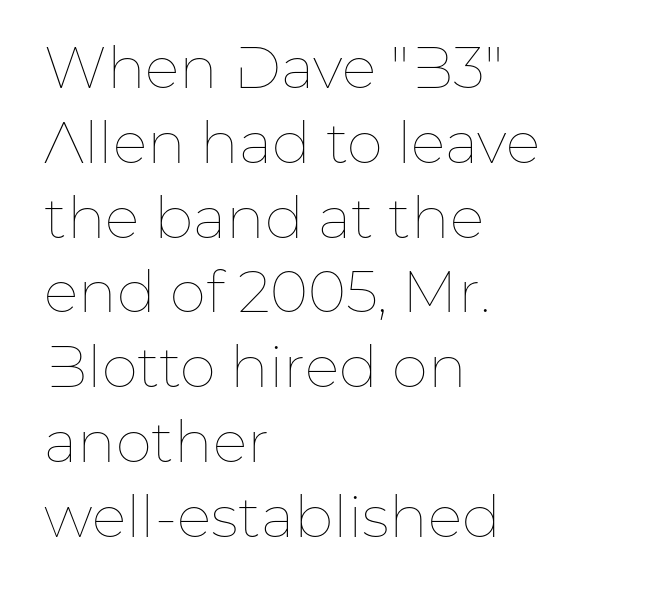
The image shows 58 px thin type, upright; set left-aligned, normal line spacing (1.29x), normal letter spacing, not underlined; low stroke contrast and a medium x-height.
